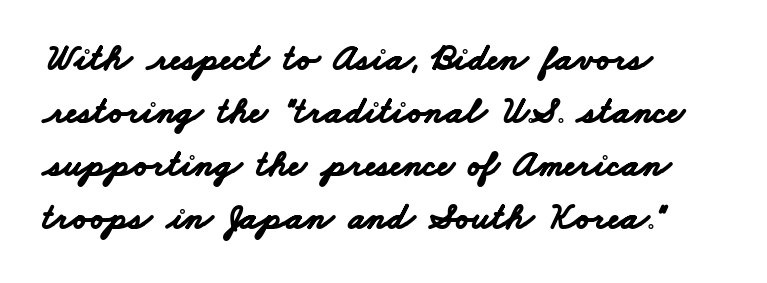
{"serif": "no", "bold": "yes", "weight": "bold", "width": "wide", "stroke_contrast": "low", "x_height": "small", "monospaced": "no", "underline": "no", "align": "left", "line_spacing": "normal", "line_spacing_ratio": 1.43, "letter_spacing": "normal", "letter_spacing_em": 0.0, "glyph_px": 37}
